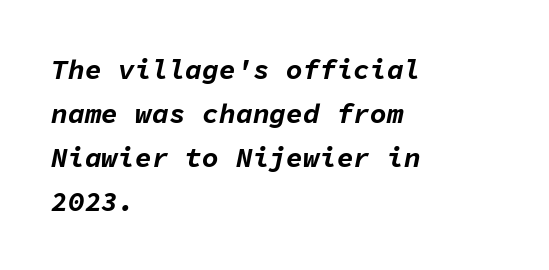
Q: Is the text bold? A: Yes.
Q: Is the text italic (slanted)? A: Yes, it leans right by about 11 degrees.
Q: Is the text underlined? A: No.
Q: How is the paragraph aligned? A: Left-aligned.
Q: Is the spacing between letters normal or unusually wide? A: Normal.
Q: Is the spacing between lines tight, normal or loose? A: Normal.
Q: Width (condensed, normal, or wide)? A: Normal.
Q: Stroke contrast? A: Low.
Q: x-height? A: Medium.
Q: Monospaced? A: Yes.
